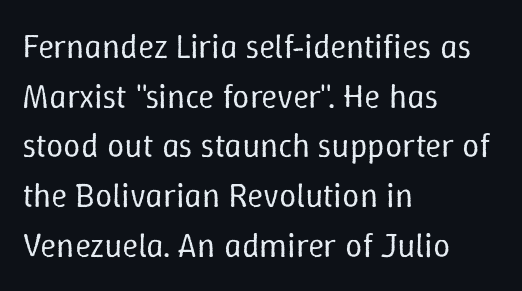
The image shows 34 px regular-weight type, upright; set left-aligned, normal line spacing (1.46x), normal letter spacing, not underlined; low stroke contrast and a medium x-height.
